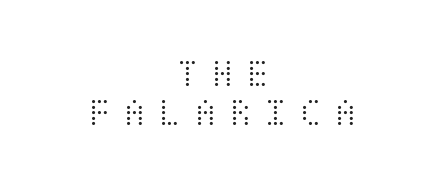
{"italic": "no", "bold": "no", "weight": "light", "width": "condensed", "stroke_contrast": "medium", "x_height": "large", "underline": "no", "align": "center", "line_spacing": "tight", "line_spacing_ratio": 0.97, "letter_spacing": "wide", "letter_spacing_em": 0.33, "glyph_px": 40}
